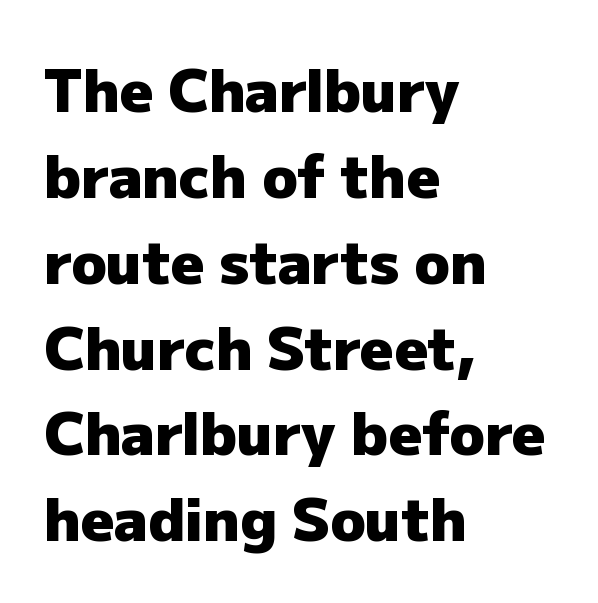
The rendering uses natural spacing where letterforms have individual widths. Baseline-to-baseline distance is the conventional proportion of letter height. The area under the type is left untouched. This is sans-serif lettering, the kind often seen on screens and signage. This sample uses plain, unmodified letter spacing.
